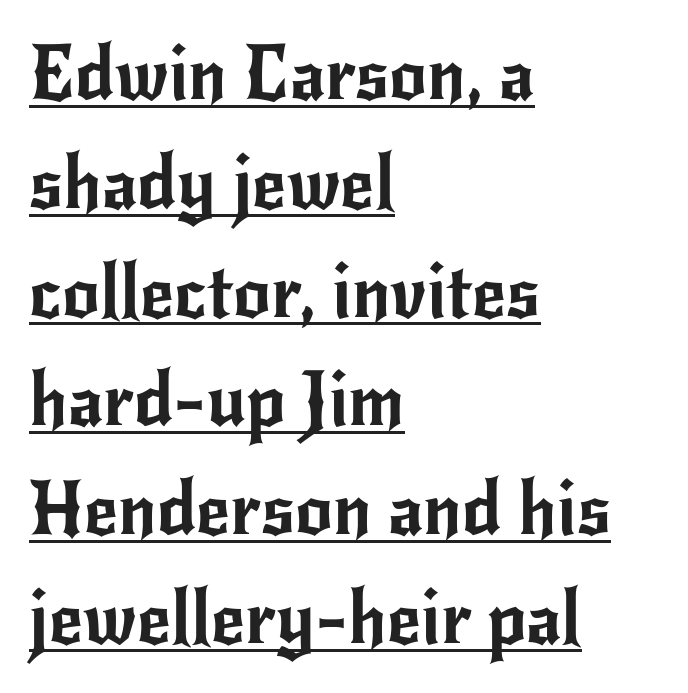
Layout note: lines flush left. Honestly, the underline is the first thing you notice here. The leading is moderate, giving the passage an even texture. Regarding serifs, this sample does without them.
